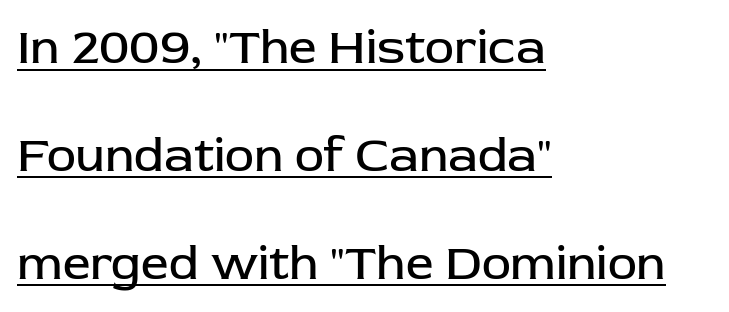
{"serif": "no", "italic": "no", "bold": "no", "weight": "regular", "width": "normal", "stroke_contrast": "low", "x_height": "medium", "monospaced": "no", "underline": "yes", "align": "left", "line_spacing": "loose", "line_spacing_ratio": 2.2, "letter_spacing": "normal", "letter_spacing_em": 0.0, "glyph_px": 49}
